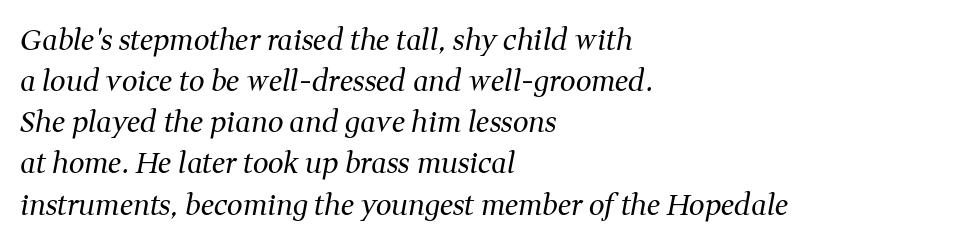
Q: Is the text bold? A: No.
Q: Is the text italic (slanted)? A: Yes, it leans right by about 11 degrees.
Q: Is the typeface a serif or a sans-serif typeface? A: Serif.
Q: Is the text underlined? A: No.
Q: How is the paragraph aligned? A: Left-aligned.
Q: Is the spacing between letters normal or unusually wide? A: Normal.
Q: Is the spacing between lines tight, normal or loose? A: Normal.
Q: Width (condensed, normal, or wide)? A: Normal.
Q: Stroke contrast? A: Medium.
Q: x-height? A: Medium.
Q: Monospaced? A: No.
